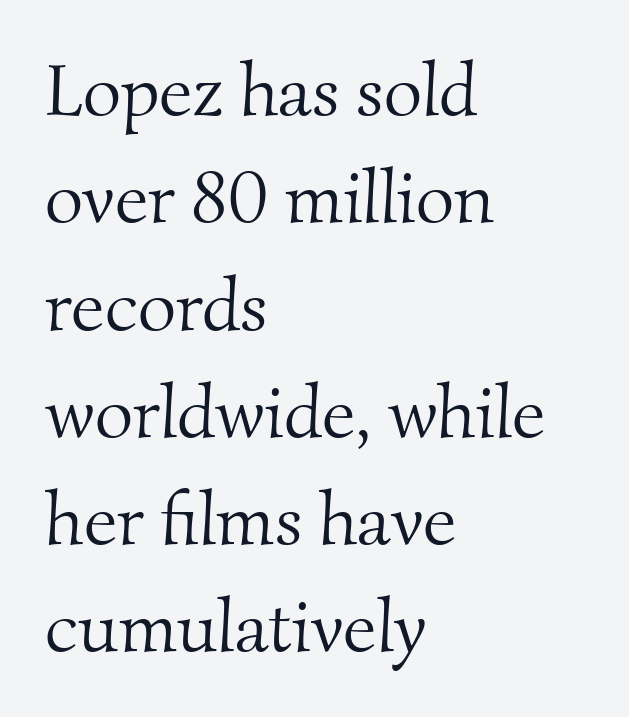
Q: Is the text bold? A: No.
Q: Is the typeface a serif or a sans-serif typeface? A: Serif.
Q: Is the text underlined? A: No.
Q: How is the paragraph aligned? A: Left-aligned.
Q: Is the spacing between letters normal or unusually wide? A: Normal.
Q: Is the spacing between lines tight, normal or loose? A: Normal.
Q: Width (condensed, normal, or wide)? A: Normal.
Q: Stroke contrast? A: Medium.
Q: x-height? A: Small.
Q: Monospaced? A: No.
